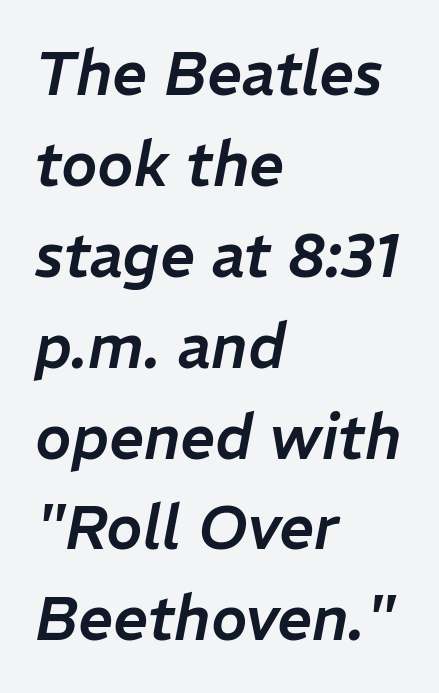
{"italic": "yes", "lean": "right", "slant_degrees": 11, "width": "normal", "stroke_contrast": "low", "x_height": "medium", "monospaced": "no", "underline": "no", "align": "left", "line_spacing": "normal", "line_spacing_ratio": 1.49, "letter_spacing": "normal", "letter_spacing_em": 0.0, "glyph_px": 61}
